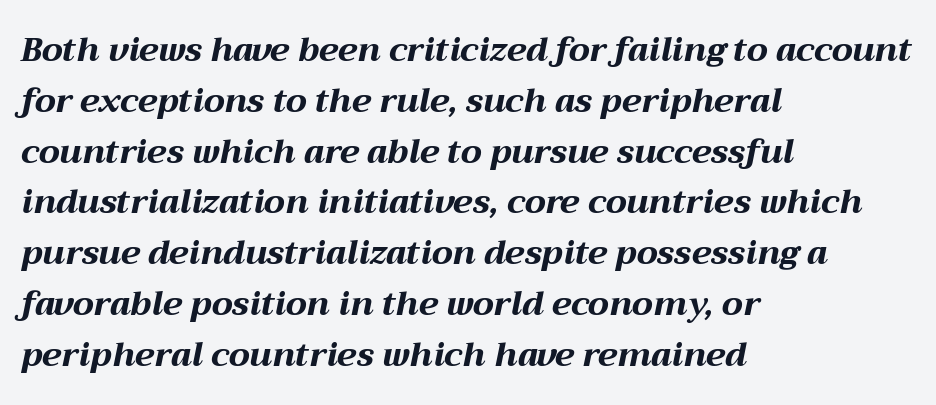
The image shows 33 px bold, wide type, italic (leaning right); set left-aligned, normal line spacing (1.54x), normal letter spacing, not underlined; medium stroke contrast and a medium x-height.
